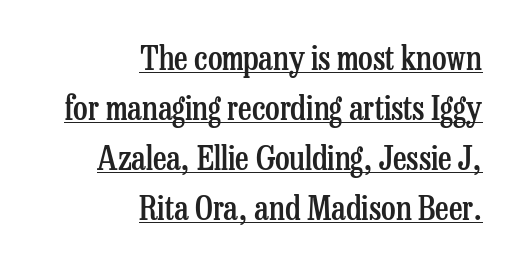
Q: Is the text bold? A: Semi-bold.
Q: Is the text italic (slanted)? A: No, it is upright.
Q: Is the typeface a serif or a sans-serif typeface? A: Serif.
Q: Is the text underlined? A: Yes.
Q: How is the paragraph aligned? A: Right-aligned.
Q: Is the spacing between letters normal or unusually wide? A: Normal.
Q: Is the spacing between lines tight, normal or loose? A: Normal.
Q: Width (condensed, normal, or wide)? A: Condensed.
Q: Stroke contrast? A: Low.
Q: x-height? A: Medium.
Q: Monospaced? A: No.
